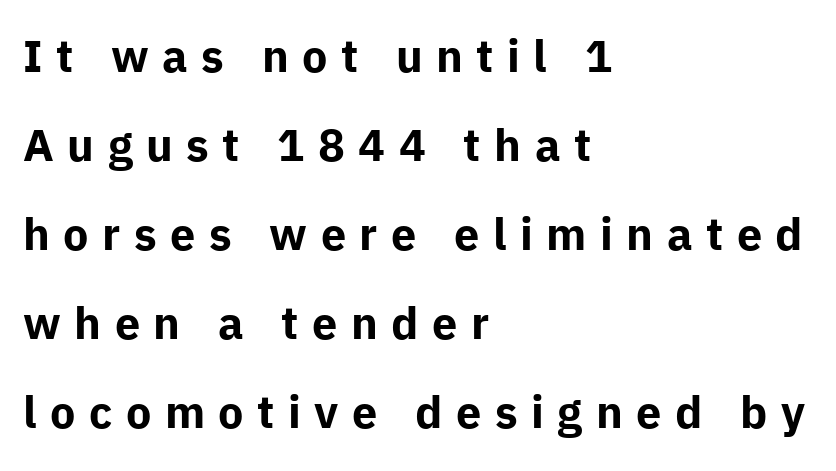
The image shows 45 px bold sans-serif type, upright; set left-aligned, loose line spacing (1.98x), unusually wide letter spacing (+0.3 em), not underlined; low stroke contrast and a medium x-height.
